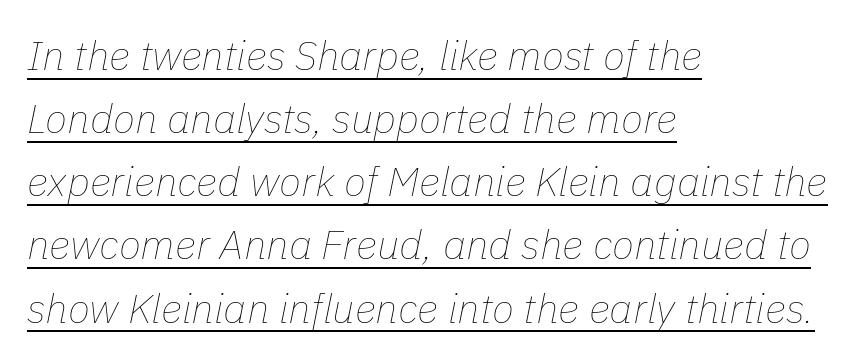
Q: Is the text bold? A: No.
Q: Is the text italic (slanted)? A: Yes, it leans right by about 11 degrees.
Q: Is the text underlined? A: Yes.
Q: How is the paragraph aligned? A: Left-aligned.
Q: Is the spacing between letters normal or unusually wide? A: Normal.
Q: Is the spacing between lines tight, normal or loose? A: Normal.
Q: Width (condensed, normal, or wide)? A: Normal.
Q: Stroke contrast? A: Low.
Q: x-height? A: Medium.
Q: Monospaced? A: No.
